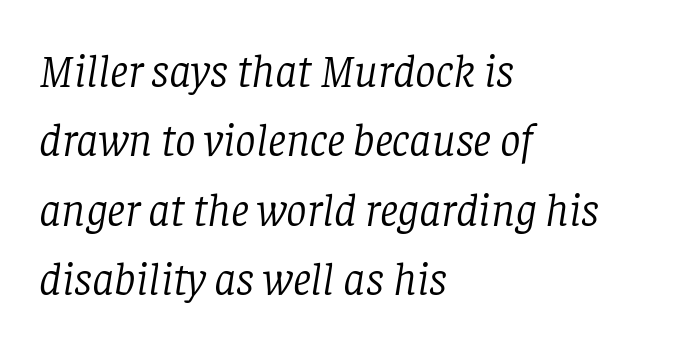
The image shows 46 px light serif type, italic (leaning right); set left-aligned, normal line spacing (1.51x), normal letter spacing, not underlined; low stroke contrast and a large x-height.
